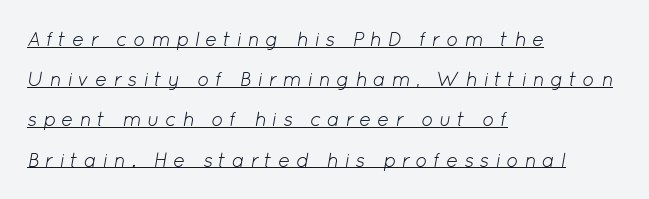
Reading down the block, your eye returns to a fixed left position each line. Is the letter spacing exaggerated? Yes — the characters are pushed far apart. Honestly, the underline is the first thing you notice here. Every character sits at an angle, as italics do. Loosely led — the rows are spread out.
